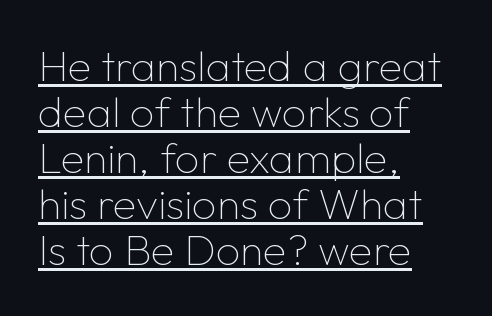
The image shows 43 px thin sans-serif type, upright; set left-aligned, tight line spacing (1.07x), normal letter spacing, underlined; low stroke contrast and a medium x-height.
